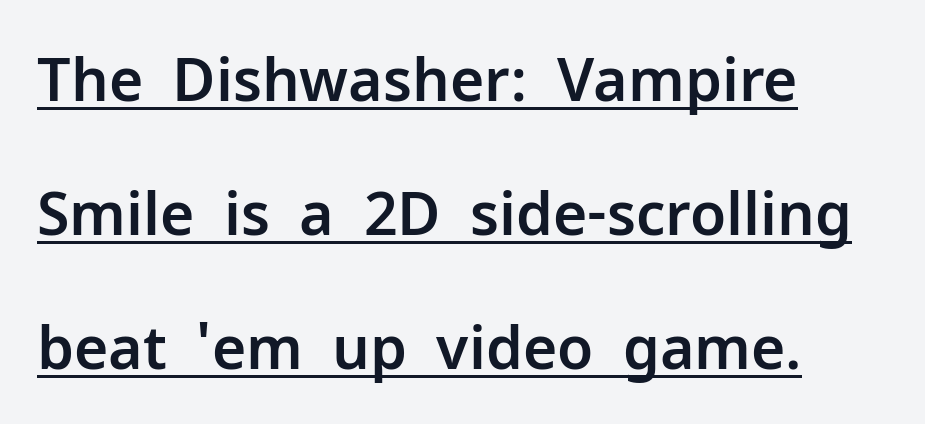
In designer terms, the underline attribute is active on this setting. The lines are spread far apart with generous leading. Characters follow at the spacing the type designer built in. This is roman type, the default non-slanted kind. Proportional: the letters do not fall into vertical columns.
